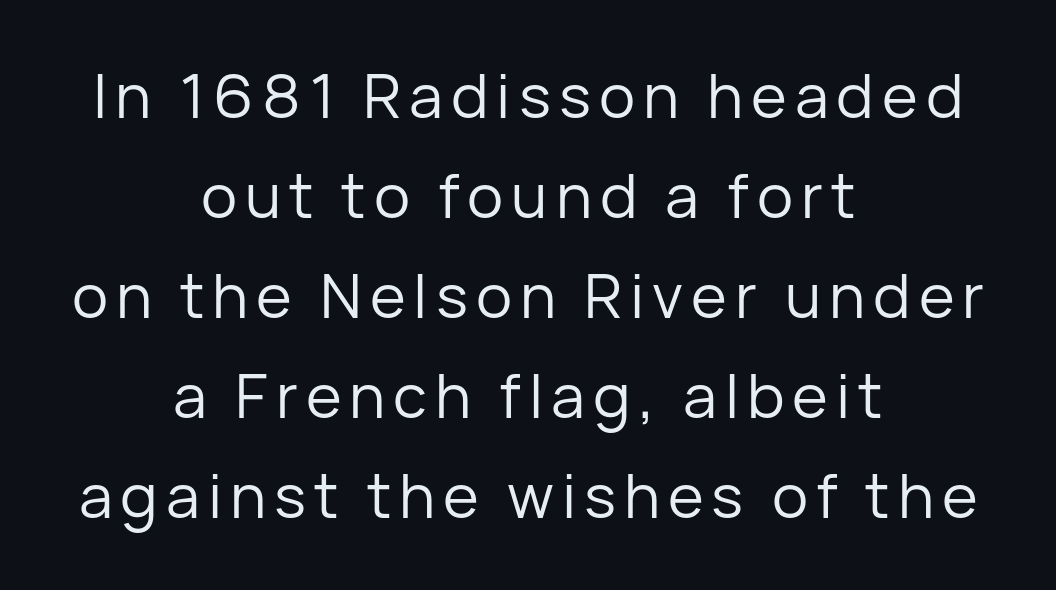
Q: Is the text bold? A: No.
Q: Is the text italic (slanted)? A: No, it is upright.
Q: Is the typeface a serif or a sans-serif typeface? A: Sans-serif.
Q: Is the text underlined? A: No.
Q: How is the paragraph aligned? A: Centered.
Q: Is the spacing between lines tight, normal or loose? A: Normal.
Q: Width (condensed, normal, or wide)? A: Normal.
Q: Stroke contrast? A: Low.
Q: x-height? A: Medium.
Q: Monospaced? A: No.
